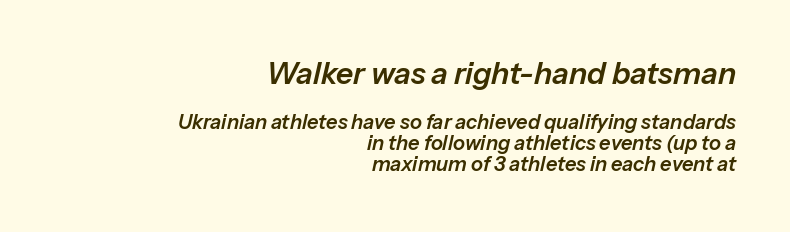
Q: Is the text italic (slanted)? A: Yes, it leans right by about 13 degrees.
Q: Is the text underlined? A: No.
Q: How is the paragraph aligned? A: Right-aligned.
Q: Is the spacing between letters normal or unusually wide? A: Normal.
Q: Is the spacing between lines tight, normal or loose? A: Tight.
Q: Which block of text is set in a larger size, the first (top) or the second (bottom)? A: The first (top) one.
Q: Width (condensed, normal, or wide)? A: Normal.
Q: Stroke contrast? A: Low.
Q: x-height? A: Medium.
Q: Monospaced? A: No.
